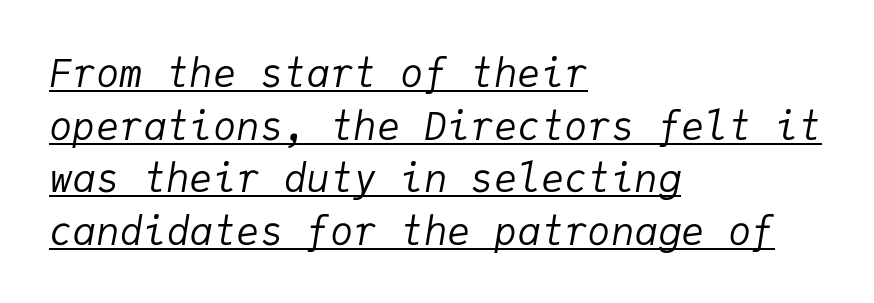
The image shows 39 px regular-weight type, italic (leaning right), monospaced; set left-aligned, normal line spacing (1.35x), normal letter spacing, underlined; low stroke contrast and a medium x-height.
